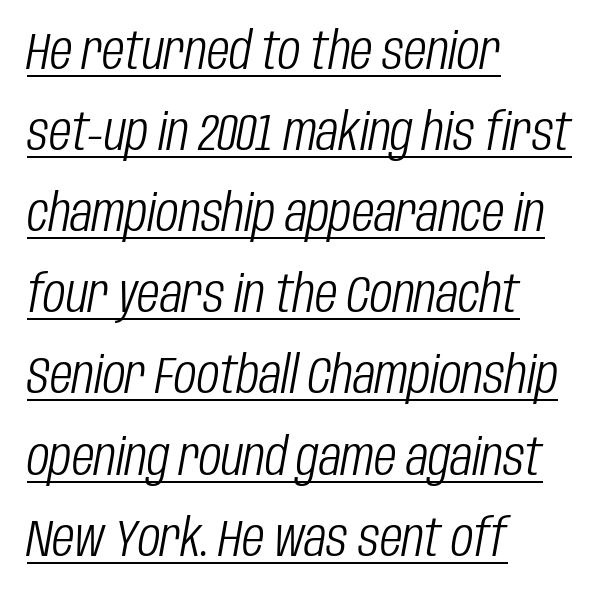
The rendering uses natural spacing where letterforms have individual widths. The passage is arranged the way most books set body copy — flush left. Think standard paragraph weight, or any step lighter than that. The glyphs look as if they've been sheared to an angle.
